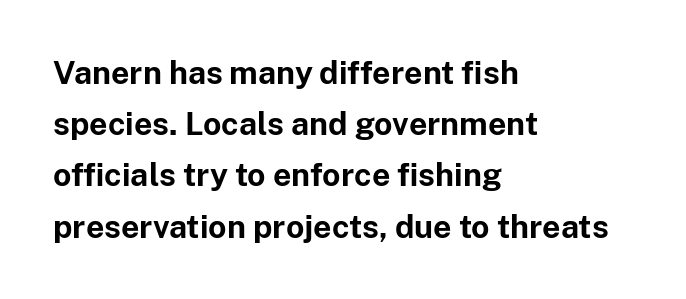
{"serif": "no", "italic": "no", "bold": "yes", "weight": "bold", "width": "normal", "stroke_contrast": "low", "x_height": "medium", "monospaced": "no", "underline": "no", "align": "left", "line_spacing": "normal", "line_spacing_ratio": 1.6, "letter_spacing": "normal", "letter_spacing_em": 0.0, "glyph_px": 32}
